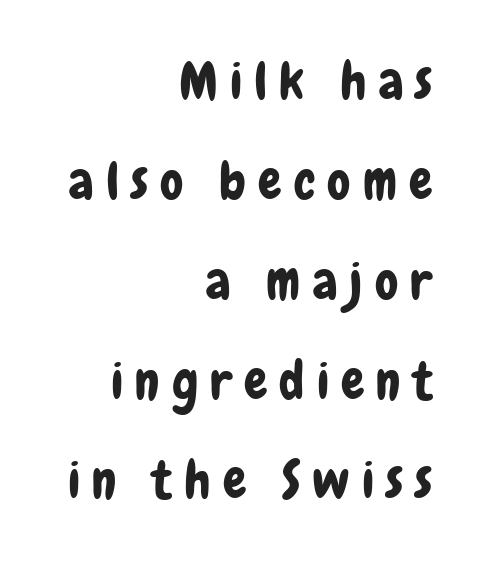
Posture: vertical. This rendering uses right alignment, leaving the left contour irregular. Type style note: lacks serifs. Decoration check: the copy has no underline. The rendering inserts visible extra space after every character. The block of text is sparse from top to bottom, with ample space between rows.
